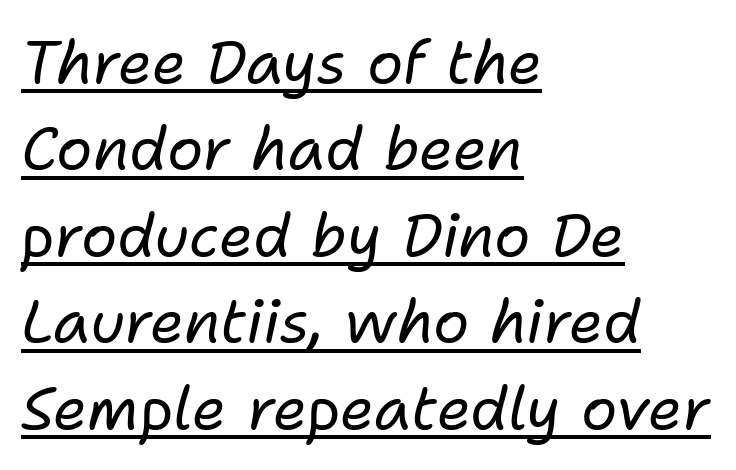
The image shows 60 px regular-weight type, italic (leaning right); set left-aligned, normal line spacing (1.44x), normal letter spacing, underlined; low stroke contrast and a medium x-height.
